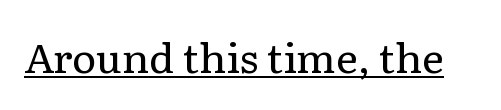
Q: Is the text bold? A: No.
Q: Is the text italic (slanted)? A: No, it is upright.
Q: Is the typeface a serif or a sans-serif typeface? A: Serif.
Q: Is the text underlined? A: Yes.
Q: Is the spacing between letters normal or unusually wide? A: Normal.
Q: Width (condensed, normal, or wide)? A: Normal.
Q: Stroke contrast? A: Low.
Q: x-height? A: Medium.
Q: Monospaced? A: No.
